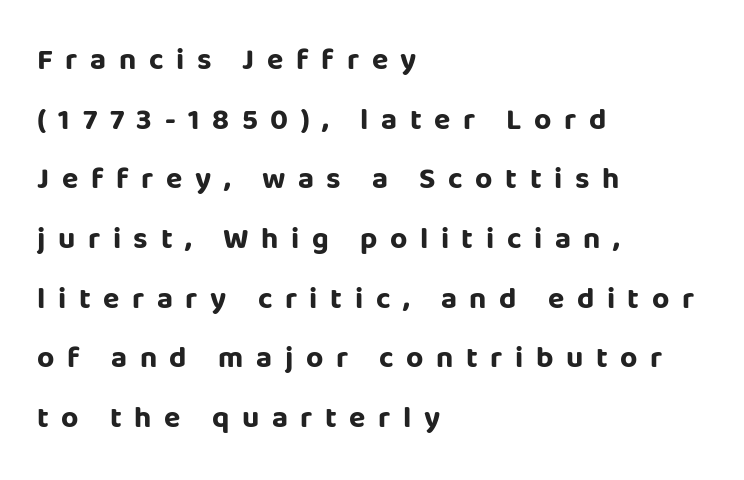
Students, observe: this is what heavily led, spacious text looks like. In terms of letterform style, serifs are entirely absent. Visually the block forms a straight wall on the left and a jagged coastline on the right. A clean baseline with only descenders dipping below it.
